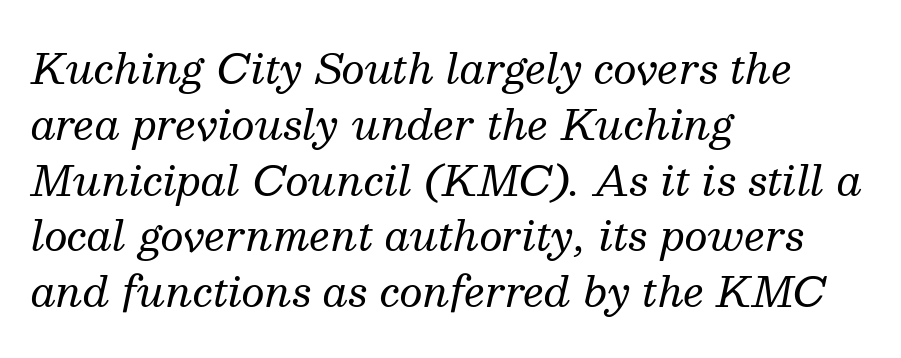
The image shows 41 px regular-weight serif type, italic (leaning right); set left-aligned, normal line spacing (1.36x), normal letter spacing, not underlined; medium stroke contrast and a medium x-height.
